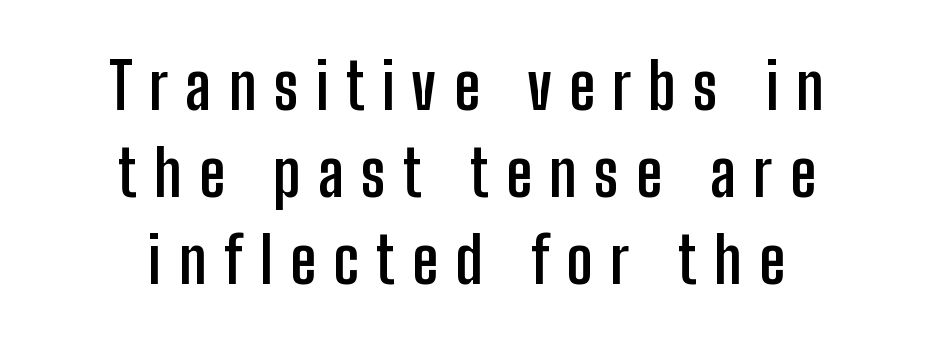
{"serif": "no", "italic": "no", "bold": "yes", "weight": "semibold", "width": "condensed", "stroke_contrast": "low", "x_height": "medium", "monospaced": "no", "underline": "no", "align": "center", "line_spacing": "normal", "line_spacing_ratio": 1.36, "letter_spacing": "wide", "letter_spacing_em": 0.27, "glyph_px": 64}
